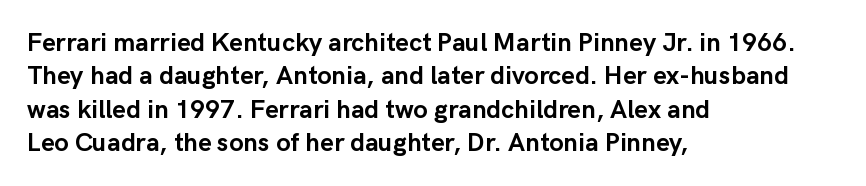
{"italic": "no", "bold": "yes", "underline": "no", "align": "left", "line_spacing": "normal", "line_spacing_ratio": 1.28, "letter_spacing": "normal", "letter_spacing_em": 0.0, "glyph_px": 26}
